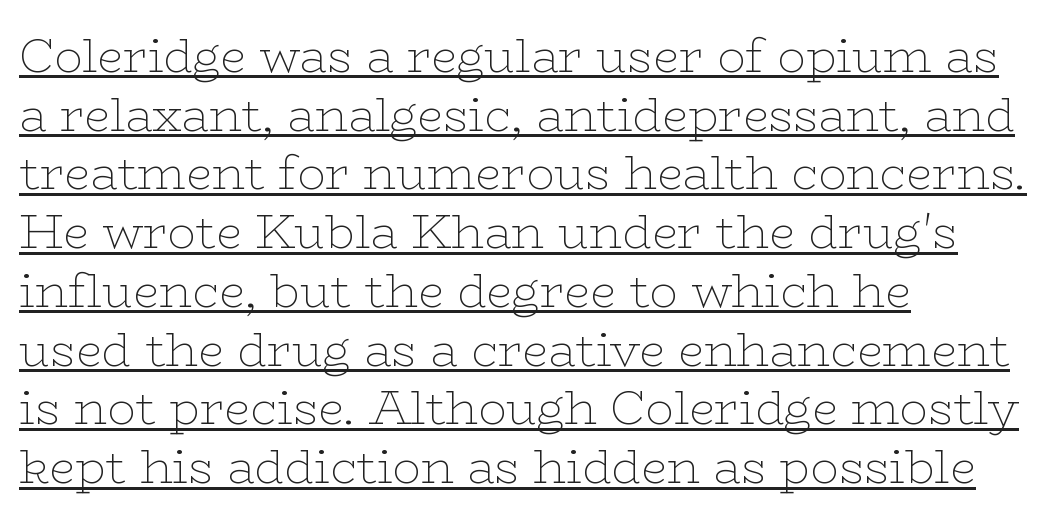
Q: Is the text bold? A: No.
Q: Is the text italic (slanted)? A: No, it is upright.
Q: Is the typeface a serif or a sans-serif typeface? A: Serif.
Q: Is the text underlined? A: Yes.
Q: How is the paragraph aligned? A: Left-aligned.
Q: Is the spacing between letters normal or unusually wide? A: Normal.
Q: Is the spacing between lines tight, normal or loose? A: Normal.
Q: Width (condensed, normal, or wide)? A: Wide.
Q: Stroke contrast? A: Low.
Q: x-height? A: Medium.
Q: Monospaced? A: No.
